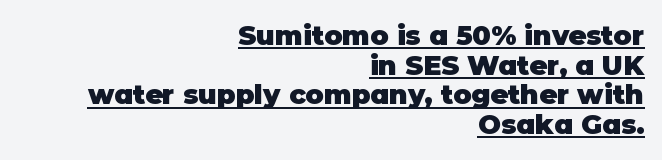
{"italic": "no", "bold": "yes", "underline": "yes", "align": "right", "line_spacing": "tight", "line_spacing_ratio": 1.1, "letter_spacing": "normal", "letter_spacing_em": 0.0, "glyph_px": 27}
